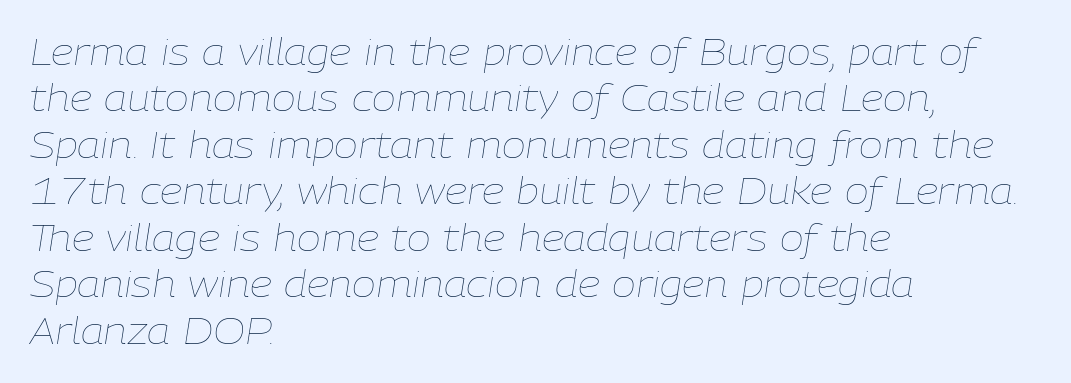
The lines sit at an ordinary, default distance from one another. The passage shown leans; its letterforms are oblique. The passage shown is not underscored anywhere. Do the characters align in a grid? No, the font is proportional. Characters follow at the spacing the type designer built in.
